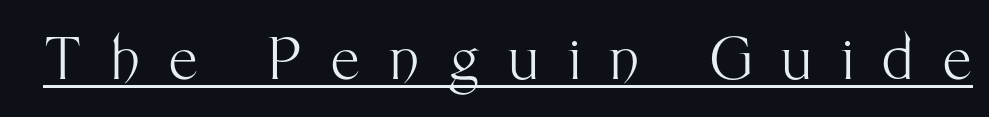
Q: Is the text bold? A: No.
Q: Is the text italic (slanted)? A: No, it is upright.
Q: Is the typeface a serif or a sans-serif typeface? A: Sans-serif.
Q: Is the text underlined? A: Yes.
Q: Is the spacing between letters normal or unusually wide? A: Unusually wide.
Q: Width (condensed, normal, or wide)? A: Normal.
Q: Stroke contrast? A: Medium.
Q: x-height? A: Medium.
Q: Monospaced? A: No.
